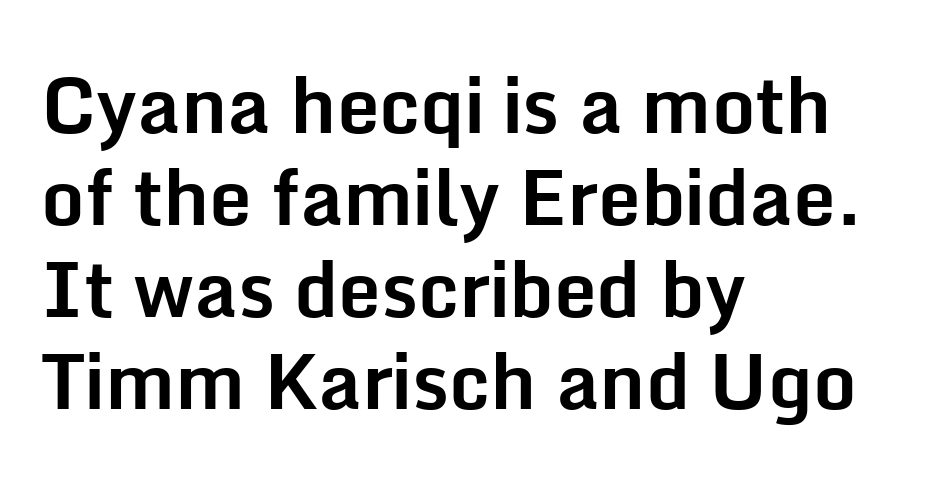
Does extra space separate the letters? No, they use regular spacing. I'd describe the lettering as bold — thick and assertive. The ragged edge is on the right, which tells us the setting is flush left. You can tell from the bare stems that sans-serif type was used. Italic? Not at all — the glyphs are vertical. Nobody drew a line under any word here.
